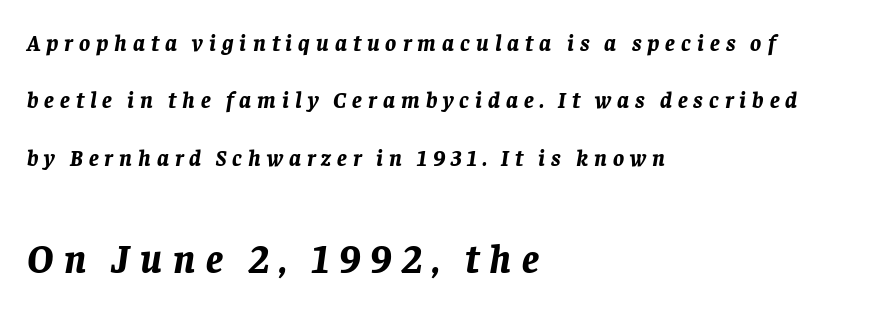
Inter-character spacing is expanded well beyond the font's built-in metrics. Proportional: the letters do not fall into vertical columns. You get the small type first, then a jump to larger type. How heavy is the stroke? Heavy — this is a bold. The typesetter chose a ragged-right arrangement here. Is there much room between lines? Yes — plenty of vertical air separates them.
